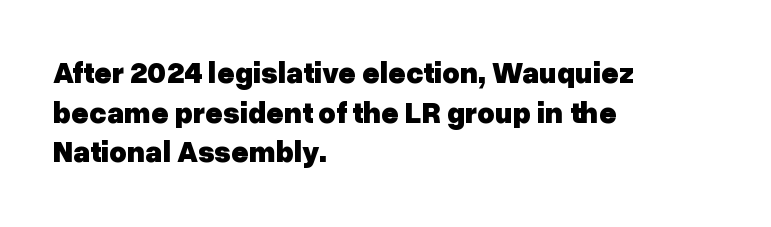
Q: Is the text bold? A: Yes.
Q: Is the text italic (slanted)? A: No, it is upright.
Q: Is the typeface a serif or a sans-serif typeface? A: Sans-serif.
Q: Is the text underlined? A: No.
Q: How is the paragraph aligned? A: Left-aligned.
Q: Is the spacing between letters normal or unusually wide? A: Normal.
Q: Is the spacing between lines tight, normal or loose? A: Normal.
Q: Width (condensed, normal, or wide)? A: Normal.
Q: Stroke contrast? A: Low.
Q: x-height? A: Medium.
Q: Monospaced? A: No.
